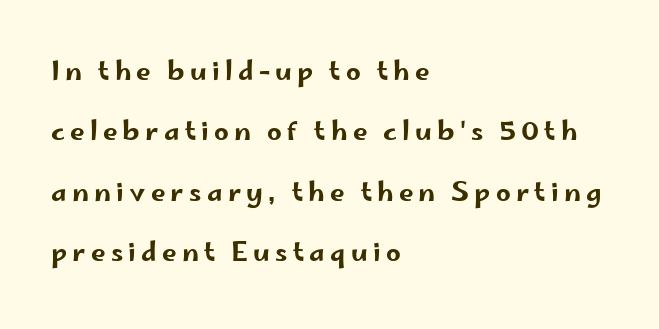
{"italic": "no", "underline": "no", "align": "left", "line_spacing": "loose", "line_spacing_ratio": 2.32, "letter_spacing": "wide", "letter_spacing_em": 0.2, "glyph_px": 26}
